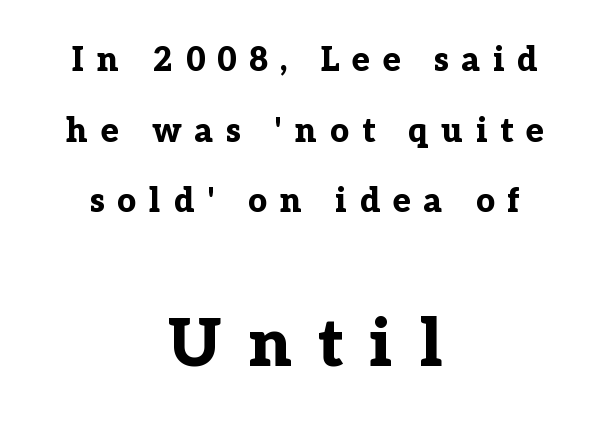
{"serif": "yes", "italic": "no", "bold": "yes", "weight": "bold", "width": "normal", "stroke_contrast": "low", "x_height": "medium", "monospaced": "no", "underline": "no", "align": "center", "line_spacing": "loose", "line_spacing_ratio": 2.14, "letter_spacing": "wide", "letter_spacing_em": 0.39, "larger_block": "second", "size_ratio": 2.0, "glyph_px": 66}
